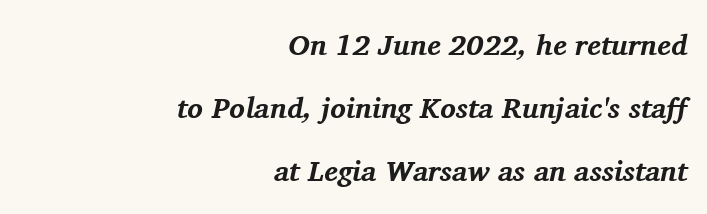
Q: Is the text bold? A: Yes.
Q: Is the text italic (slanted)? A: Yes, it leans right by about 11 degrees.
Q: Is the typeface a serif or a sans-serif typeface? A: Serif.
Q: Is the text underlined? A: No.
Q: How is the paragraph aligned? A: Right-aligned.
Q: Is the spacing between letters normal or unusually wide? A: Normal.
Q: Is the spacing between lines tight, normal or loose? A: Loose.
Q: Width (condensed, normal, or wide)? A: Normal.
Q: Stroke contrast? A: Medium.
Q: x-height? A: Medium.
Q: Monospaced? A: No.
